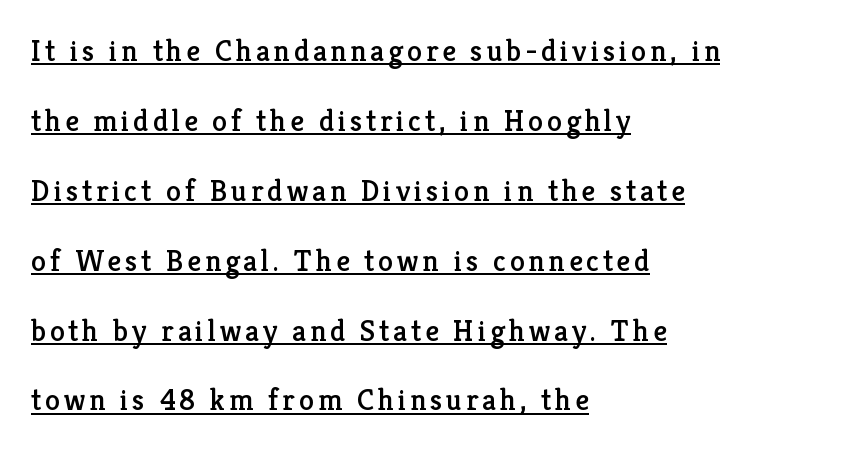
The image shows 30 px serif type, upright; set left-aligned, loose line spacing (2.33x), underlined; low stroke contrast and a medium x-height.
